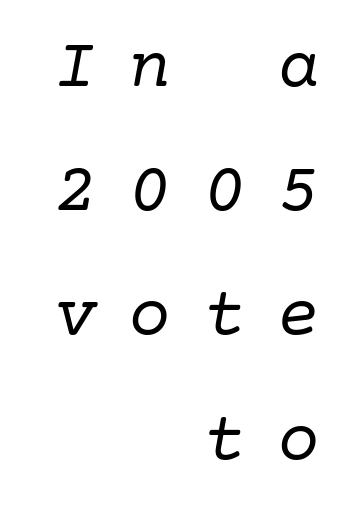
The image shows 71 px regular-weight serif type, italic (leaning right); set right-aligned, line spacing 1.75x, unusually wide letter spacing (+0.45 em), not underlined; low stroke contrast and a medium x-height.
